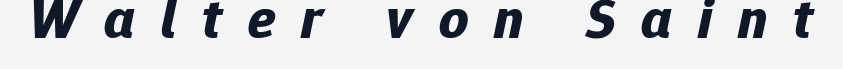
The image shows 57 px bold type, italic (leaning right); set unusually wide letter spacing (+0.45 em), not underlined; low stroke contrast and a medium x-height.
